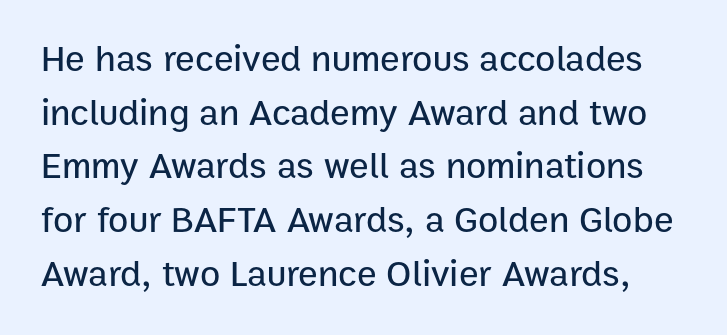
Q: Is the text italic (slanted)? A: No, it is upright.
Q: Is the typeface a serif or a sans-serif typeface? A: Sans-serif.
Q: Is the text underlined? A: No.
Q: Is the spacing between letters normal or unusually wide? A: Normal.
Q: Is the spacing between lines tight, normal or loose? A: Normal.
Q: Width (condensed, normal, or wide)? A: Normal.
Q: Stroke contrast? A: Low.
Q: x-height? A: Medium.
Q: Monospaced? A: No.
